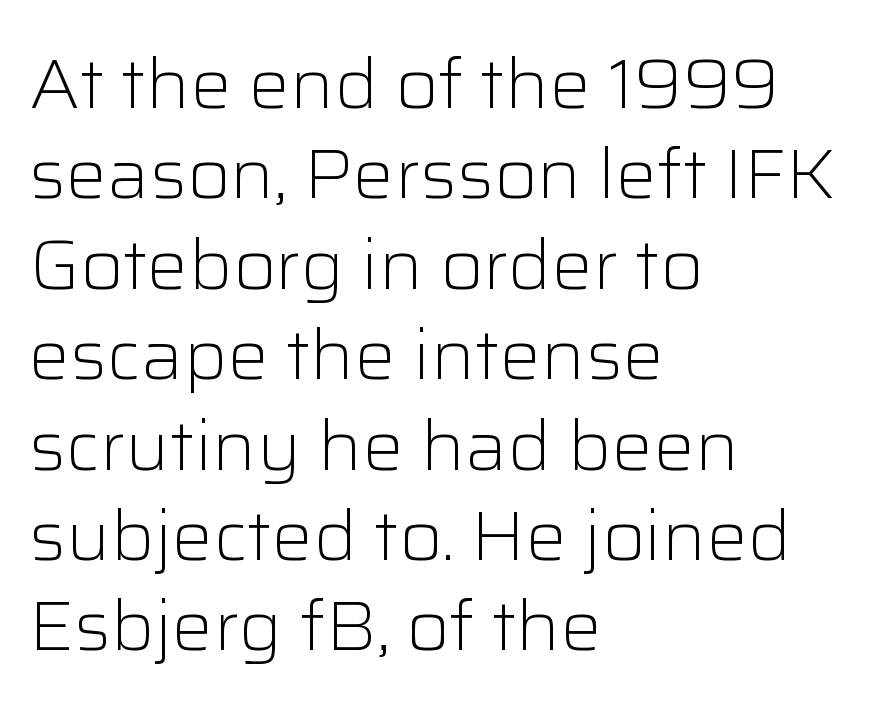
Counters stay open thanks to moderate or lighter strokes. Character widths vary here, with narrow letters taking less room than wide ones. All the whitespace from short lines collects on the right. Any mark beneath the type? The region is blank.
